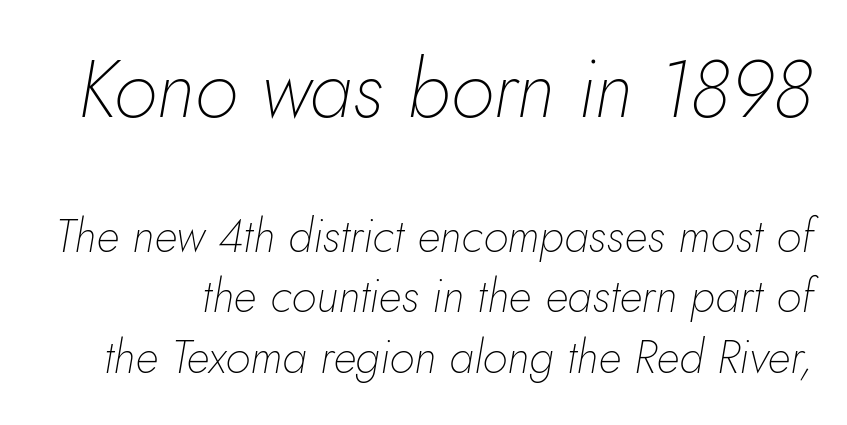
The image shows 80 px thin type, italic (leaning right); set normal line spacing (1.32x), normal letter spacing, not underlined; the first (top) block is 1.74x larger; low stroke contrast and a small x-height.
